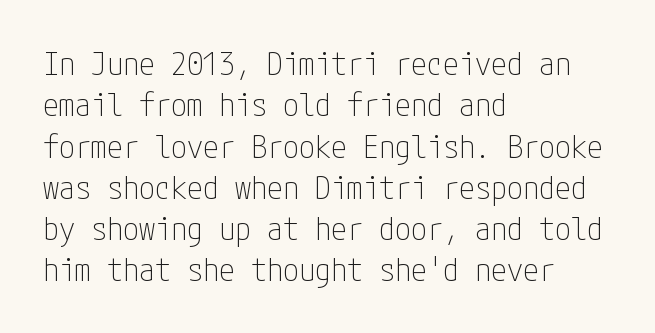
Q: Is the text bold? A: No.
Q: Is the text italic (slanted)? A: No, it is upright.
Q: Is the typeface a serif or a sans-serif typeface? A: Sans-serif.
Q: Is the text underlined? A: No.
Q: How is the paragraph aligned? A: Left-aligned.
Q: Is the spacing between letters normal or unusually wide? A: Normal.
Q: Is the spacing between lines tight, normal or loose? A: Normal.
Q: Width (condensed, normal, or wide)? A: Condensed.
Q: Stroke contrast? A: Low.
Q: x-height? A: Medium.
